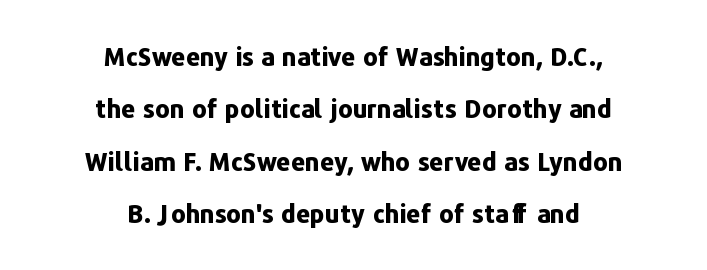
{"italic": "no", "bold": "yes", "underline": "no", "align": "center", "line_spacing": "loose", "line_spacing_ratio": 2.1, "letter_spacing": "normal", "letter_spacing_em": 0.0, "glyph_px": 25}
